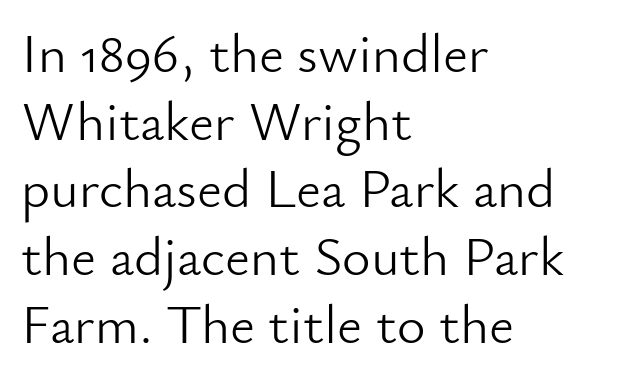
Q: Is the text bold? A: No.
Q: Is the text italic (slanted)? A: No, it is upright.
Q: Is the typeface a serif or a sans-serif typeface? A: Sans-serif.
Q: Is the text underlined? A: No.
Q: How is the paragraph aligned? A: Left-aligned.
Q: Is the spacing between letters normal or unusually wide? A: Normal.
Q: Width (condensed, normal, or wide)? A: Normal.
Q: Stroke contrast? A: Low.
Q: x-height? A: Small.
Q: Monospaced? A: No.
